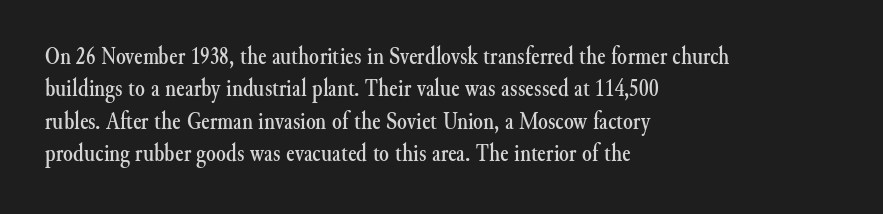
Q: Is the text italic (slanted)? A: No, it is upright.
Q: Is the text underlined? A: No.
Q: How is the paragraph aligned? A: Left-aligned.
Q: Is the spacing between letters normal or unusually wide? A: Normal.
Q: Is the spacing between lines tight, normal or loose? A: Normal.
